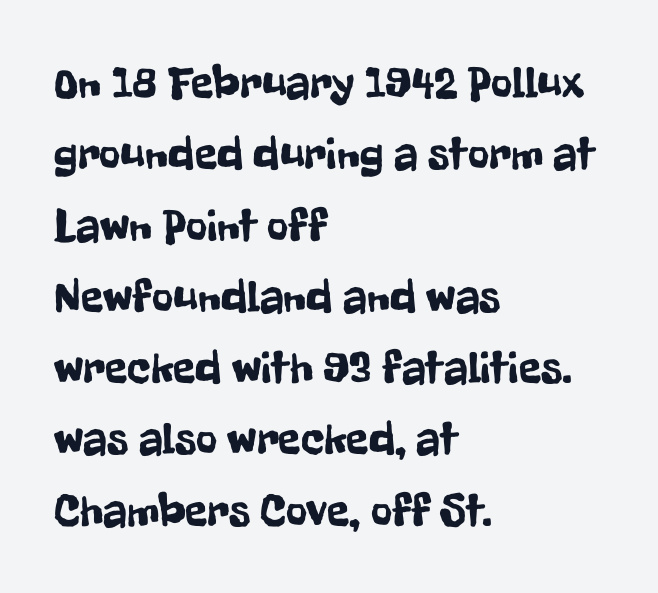
The image shows 46 px condensed sans-serif type, upright; set left-aligned, normal line spacing (1.55x), normal letter spacing, not underlined; low stroke contrast and a medium x-height.
